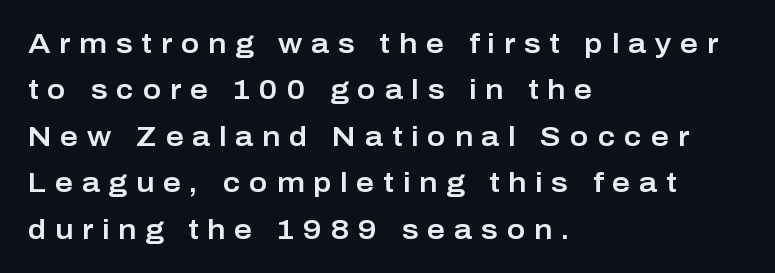
Q: Is the text italic (slanted)? A: No, it is upright.
Q: Is the typeface a serif or a sans-serif typeface? A: Sans-serif.
Q: Is the text underlined? A: No.
Q: How is the paragraph aligned? A: Left-aligned.
Q: Is the spacing between letters normal or unusually wide? A: Unusually wide.
Q: Is the spacing between lines tight, normal or loose? A: Normal.
Q: Width (condensed, normal, or wide)? A: Normal.
Q: Stroke contrast? A: Low.
Q: x-height? A: Medium.
Q: Monospaced? A: No.
